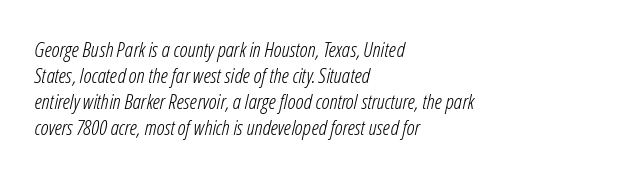
Q: Is the text bold? A: No.
Q: Is the text italic (slanted)? A: Yes, it leans right by about 12 degrees.
Q: Is the text underlined? A: No.
Q: How is the paragraph aligned? A: Left-aligned.
Q: Is the spacing between letters normal or unusually wide? A: Normal.
